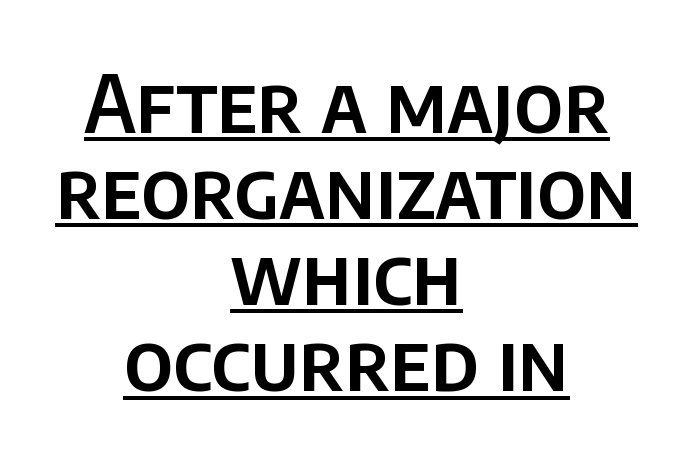
Q: Is the text italic (slanted)? A: No, it is upright.
Q: Is the typeface a serif or a sans-serif typeface? A: Sans-serif.
Q: Is the text underlined? A: Yes.
Q: How is the paragraph aligned? A: Centered.
Q: Is the spacing between letters normal or unusually wide? A: Normal.
Q: Is the spacing between lines tight, normal or loose? A: Tight.
Q: Width (condensed, normal, or wide)? A: Normal.
Q: Stroke contrast? A: Low.
Q: x-height? A: Large.
Q: Monospaced? A: No.
